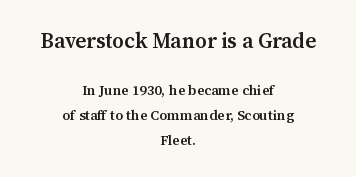
Q: Is the text bold? A: Semi-bold.
Q: Is the text italic (slanted)? A: No, it is upright.
Q: Is the text underlined? A: No.
Q: How is the paragraph aligned? A: Centered.
Q: Is the spacing between letters normal or unusually wide? A: Normal.
Q: Which block of text is set in a larger size, the first (top) or the second (bottom)? A: The first (top) one.
